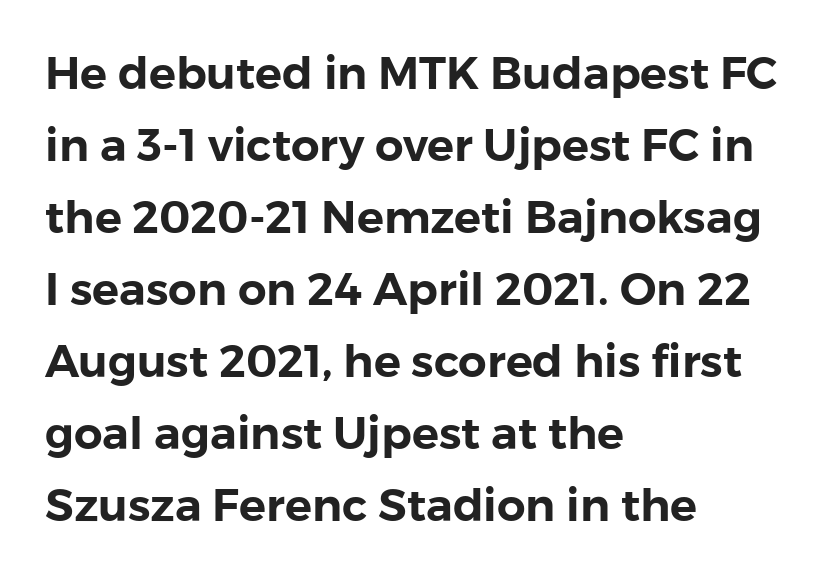
Q: Is the text italic (slanted)? A: No, it is upright.
Q: Is the typeface a serif or a sans-serif typeface? A: Sans-serif.
Q: Is the text underlined? A: No.
Q: How is the paragraph aligned? A: Left-aligned.
Q: Is the spacing between letters normal or unusually wide? A: Normal.
Q: Is the spacing between lines tight, normal or loose? A: Normal.
Q: Width (condensed, normal, or wide)? A: Normal.
Q: Stroke contrast? A: Low.
Q: x-height? A: Medium.
Q: Monospaced? A: No.
